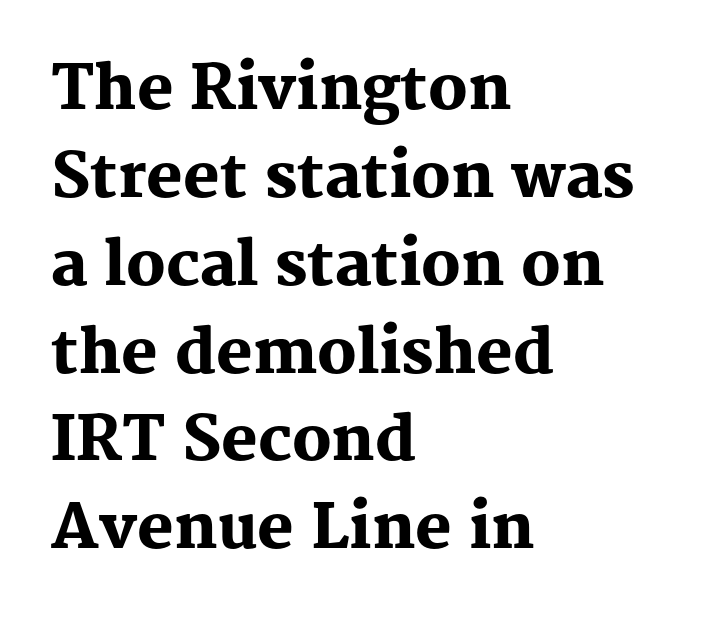
Line starts are locked; line ends wander. Words appear dense and cohesive because spacing is normal. This sample uses an upright cut, with every glyph sitting square on the baseline. Are there feet on the stems? There are — it's a serif. A typesetter would call this leading conventional body-copy spacing. Pretty heavy lettering here — definitely bold.
